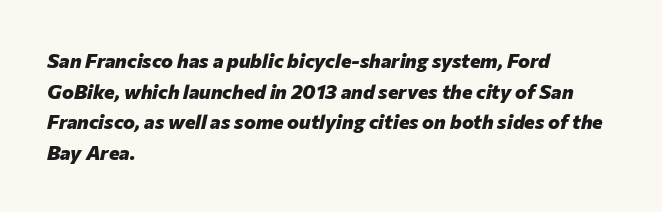
Q: Is the text bold? A: Yes.
Q: Is the text italic (slanted)? A: Yes, it leans right by about 12 degrees.
Q: Is the text underlined? A: No.
Q: How is the paragraph aligned? A: Left-aligned.
Q: Is the spacing between letters normal or unusually wide? A: Normal.
Q: Is the spacing between lines tight, normal or loose? A: Normal.
